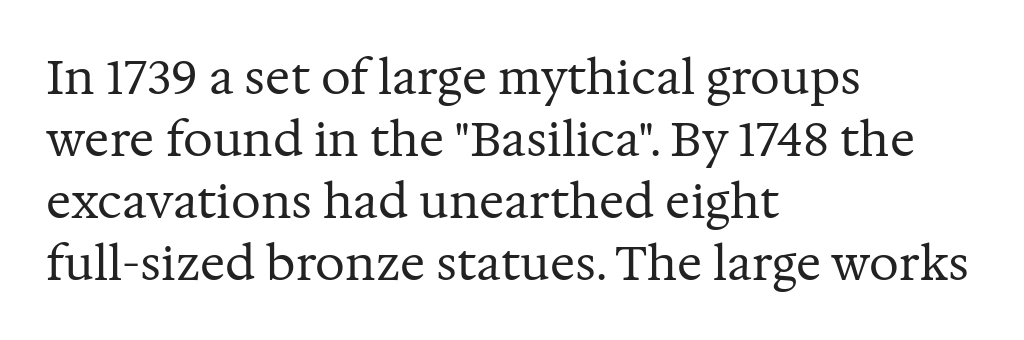
{"serif": "yes", "italic": "no", "bold": "no", "weight": "regular", "width": "normal", "stroke_contrast": "medium", "x_height": "medium", "monospaced": "no", "underline": "no", "align": "left", "line_spacing": "normal", "line_spacing_ratio": 1.32, "letter_spacing": "normal", "letter_spacing_em": 0.0, "glyph_px": 47}
